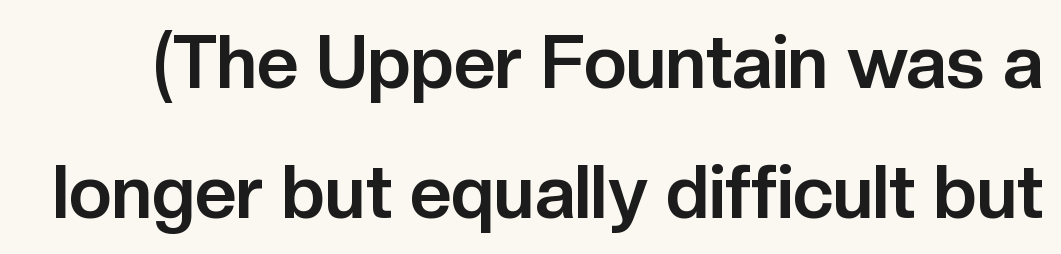
{"serif": "no", "italic": "no", "bold": "yes", "weight": "bold", "width": "normal", "stroke_contrast": "low", "x_height": "medium", "monospaced": "no", "underline": "no", "line_spacing_ratio": 1.78, "letter_spacing": "normal", "letter_spacing_em": 0.0, "glyph_px": 73}
